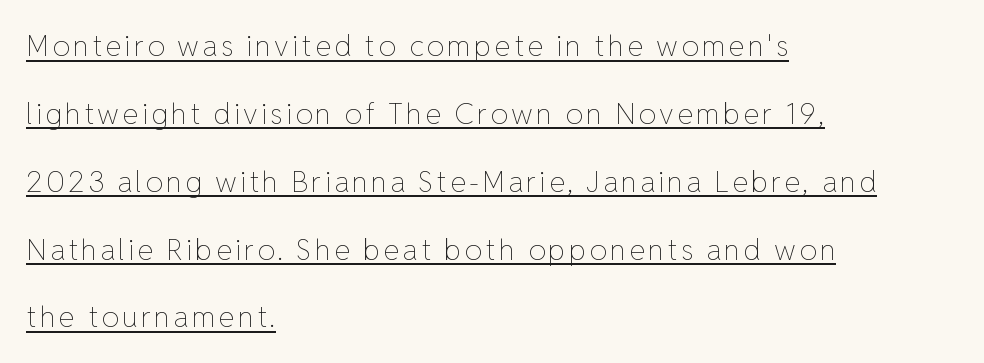
Q: Is the text bold? A: No.
Q: Is the text italic (slanted)? A: No, it is upright.
Q: Is the text underlined? A: Yes.
Q: How is the paragraph aligned? A: Left-aligned.
Q: Is the spacing between lines tight, normal or loose? A: Loose.
Q: Width (condensed, normal, or wide)? A: Normal.
Q: Stroke contrast? A: Low.
Q: x-height? A: Medium.
Q: Monospaced? A: No.
